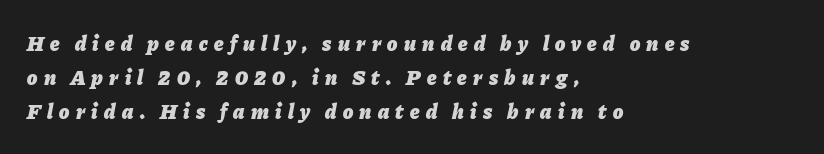
The image shows 21 px bold type, italic (leaning right); set left-aligned, normal line spacing (1.63x), unusually wide letter spacing (+0.3 em), not underlined.
